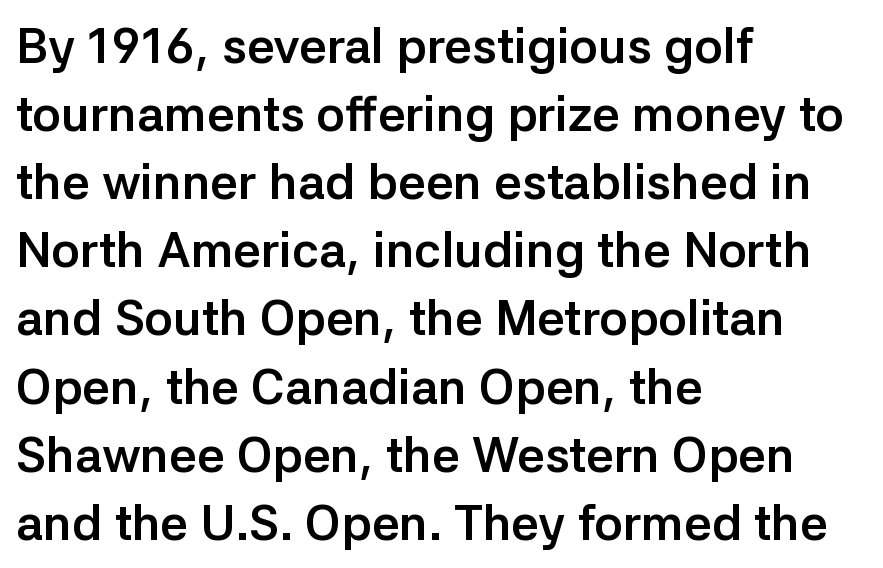
The image shows 49 px semibold sans-serif type, upright; set left-aligned, normal line spacing (1.39x), normal letter spacing, not underlined; low stroke contrast and a medium x-height.
